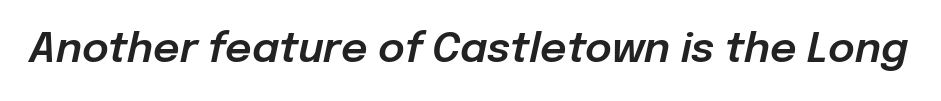
The image shows 41 px text type, italic (leaning right); set normal letter spacing, not underlined; low stroke contrast and a medium x-height.
